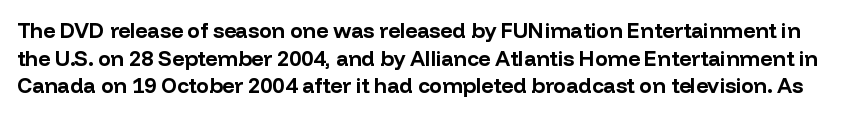
When letters stand straight like this, we call the style roman or upright. The area under the type is left untouched. Bold? Absolutely — the strokes are thick and heavy. Each word holds together tightly as a unit, with standard inter-letter gaps.
